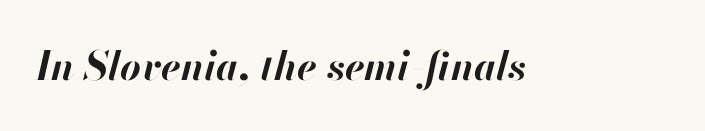
Q: Is the text bold? A: Yes.
Q: Is the text italic (slanted)? A: Yes, it leans right by about 13 degrees.
Q: Is the text underlined? A: No.
Q: Is the spacing between letters normal or unusually wide? A: Normal.
Q: Width (condensed, normal, or wide)? A: Normal.
Q: Stroke contrast? A: High.
Q: x-height? A: Small.
Q: Monospaced? A: No.
